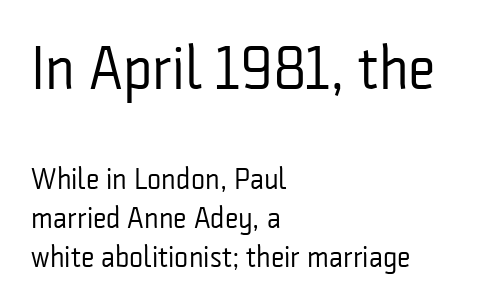
The image shows 61 px regular-weight, condensed sans-serif type, upright; set left-aligned, normal line spacing (1.31x), normal letter spacing, not underlined; the first (top) block is 2.03x larger; low stroke contrast and a medium x-height.
